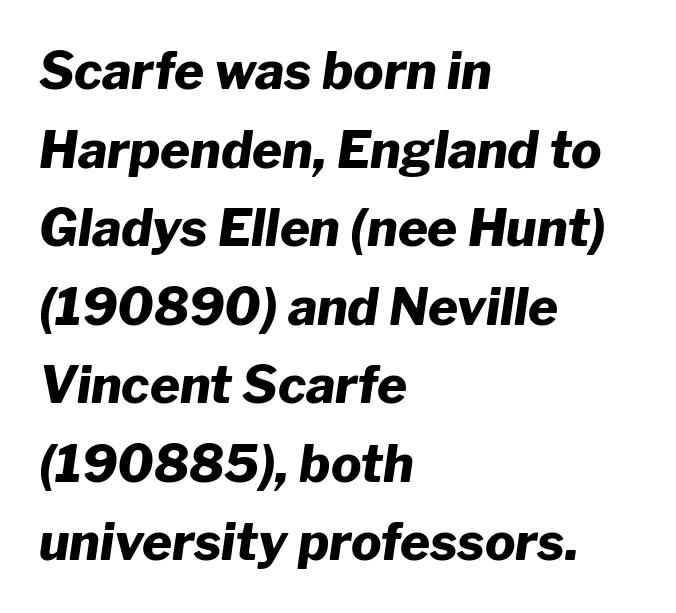
The passage shown leans; its letterforms are oblique. Honestly, the row spacing looks completely unremarkable. The face used here is proportionally spaced, like ordinary book or web type. Visually the block forms a straight wall on the left and a jagged coastline on the right. What stands out about the letter spacing? Nothing — it is the standard amount.
